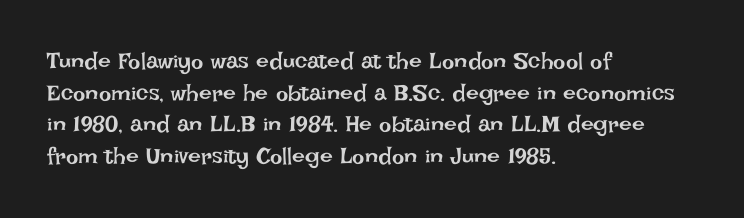
{"italic": "no", "bold": "no", "underline": "no", "align": "left", "line_spacing": "normal", "line_spacing_ratio": 1.38, "letter_spacing": "normal", "letter_spacing_em": 0.0, "glyph_px": 23}
